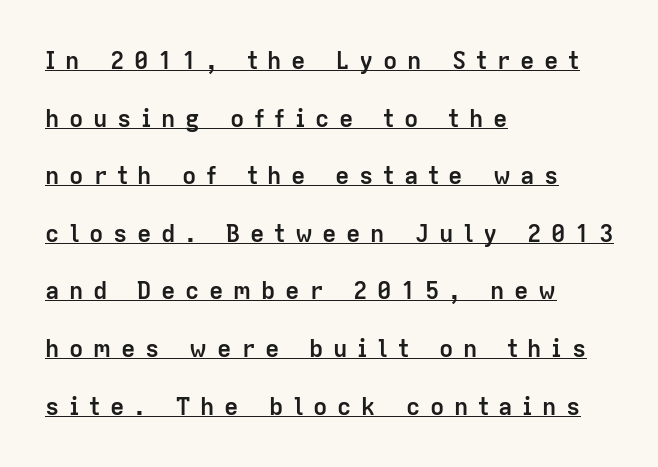
Pretty heavy lettering here — definitely bold. Does a line run under the words? Yes, clearly. These lines are set flush left with a ragged right edge. Characters remain perfectly vertical along every line.
